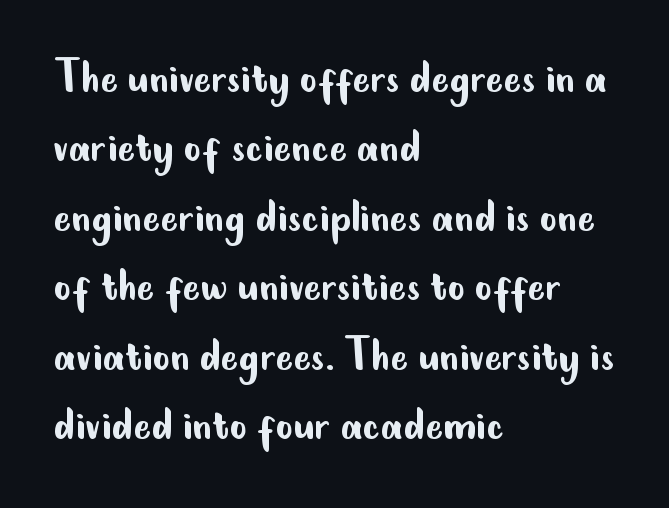
Q: Is the text bold? A: No.
Q: Is the text italic (slanted)? A: No, it is upright.
Q: Is the typeface a serif or a sans-serif typeface? A: Sans-serif.
Q: Is the text underlined? A: No.
Q: How is the paragraph aligned? A: Left-aligned.
Q: Is the spacing between letters normal or unusually wide? A: Normal.
Q: Is the spacing between lines tight, normal or loose? A: Normal.
Q: Width (condensed, normal, or wide)? A: Condensed.
Q: Stroke contrast? A: Low.
Q: x-height? A: Small.
Q: Monospaced? A: No.
